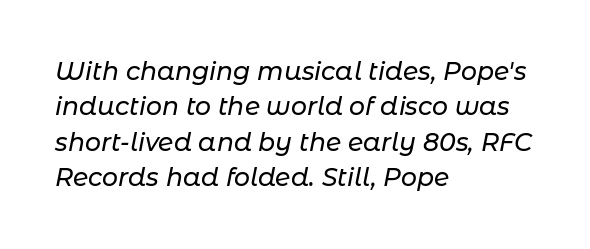
Would a proofreader flag this as italicized? Yes. The words here are not underlined. Caption: multi-line text, flush left, ragged right. The letters sit at their default tracking, neither squeezed nor spread.
